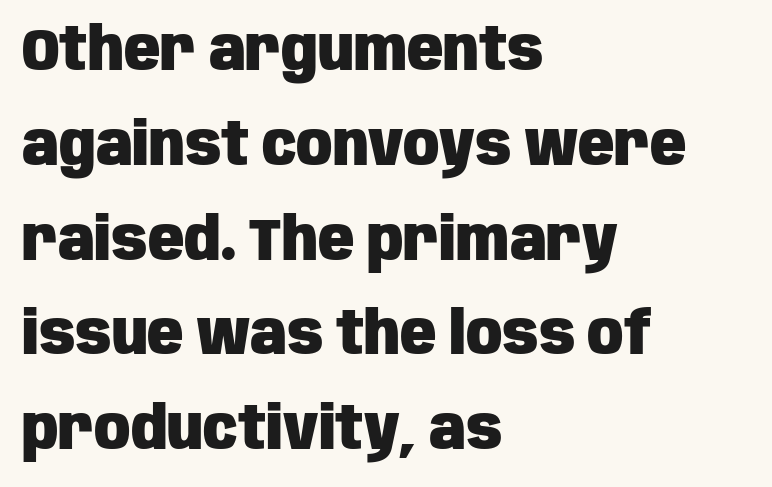
The image shows 60 px heavy, condensed sans-serif type, upright; set left-aligned, normal line spacing (1.58x), normal letter spacing, not underlined; low stroke contrast and a large x-height.
